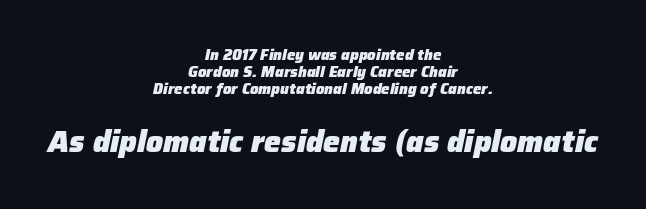
{"italic": "yes", "lean": "right", "slant_degrees": 12, "bold": "yes", "weight": "heavy", "width": "normal", "stroke_contrast": "low", "x_height": "medium", "monospaced": "no", "underline": "no", "align": "center", "line_spacing": "tight", "line_spacing_ratio": 1.14, "letter_spacing": "normal", "letter_spacing_em": 0.0, "larger_block": "second", "size_ratio": 2.0, "glyph_px": 30}
